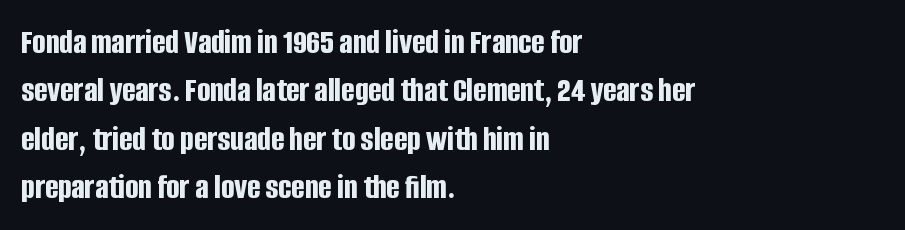
The image shows 35 px bold, condensed sans-serif type, upright; set left-aligned, normal line spacing (1.38x), normal letter spacing, not underlined; low stroke contrast and a large x-height.
